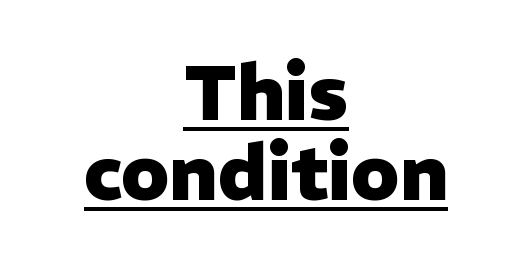
{"serif": "no", "italic": "no", "bold": "yes", "weight": "heavy", "width": "normal", "stroke_contrast": "low", "x_height": "medium", "monospaced": "no", "underline": "yes", "align": "center", "line_spacing": "tight", "line_spacing_ratio": 1.04, "letter_spacing": "normal", "letter_spacing_em": 0.0, "glyph_px": 77}
